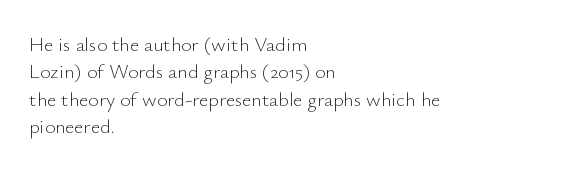
Q: Is the text bold? A: No.
Q: Is the text italic (slanted)? A: No, it is upright.
Q: Is the text underlined? A: No.
Q: How is the paragraph aligned? A: Left-aligned.
Q: Is the spacing between letters normal or unusually wide? A: Normal.
Q: Is the spacing between lines tight, normal or loose? A: Normal.
